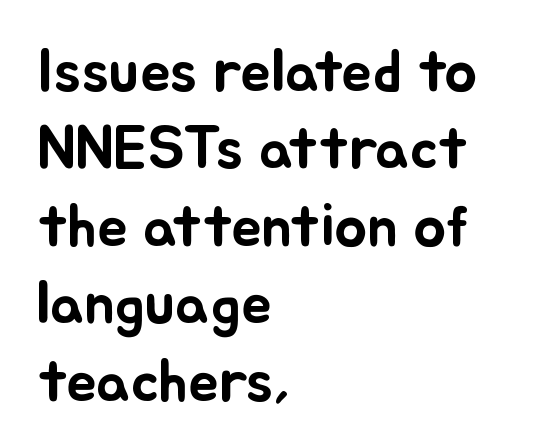
{"italic": "no", "width": "normal", "stroke_contrast": "low", "x_height": "small", "monospaced": "no", "underline": "no", "align": "left", "line_spacing": "normal", "line_spacing_ratio": 1.27, "letter_spacing": "normal", "letter_spacing_em": 0.0, "glyph_px": 61}
